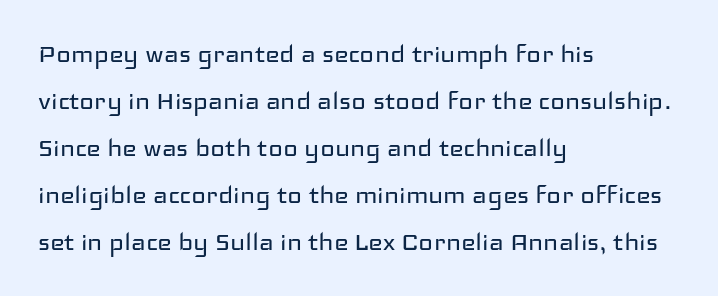
{"serif": "no", "italic": "no", "bold": "no", "weight": "regular", "width": "wide", "stroke_contrast": "low", "x_height": "medium", "monospaced": "no", "underline": "no", "align": "left", "line_spacing": "normal", "line_spacing_ratio": 1.52, "letter_spacing": "normal", "letter_spacing_em": 0.0, "glyph_px": 31}
